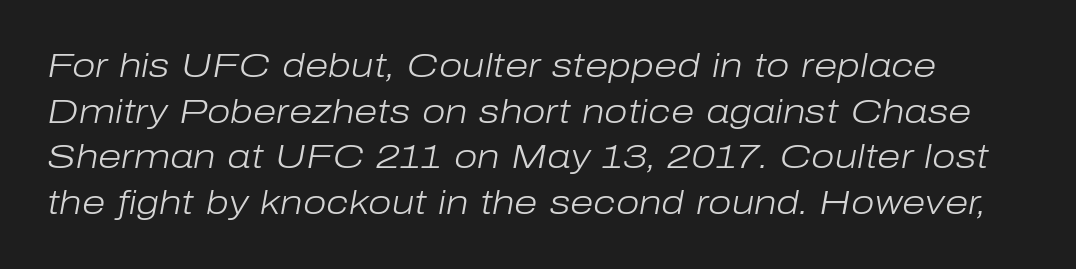
Q: Is the text bold? A: No.
Q: Is the text italic (slanted)? A: Yes, it leans right by about 10 degrees.
Q: Is the text underlined? A: No.
Q: Is the spacing between letters normal or unusually wide? A: Normal.
Q: Is the spacing between lines tight, normal or loose? A: Normal.
Q: Width (condensed, normal, or wide)? A: Normal.
Q: Stroke contrast? A: Low.
Q: x-height? A: Medium.
Q: Monospaced? A: No.
